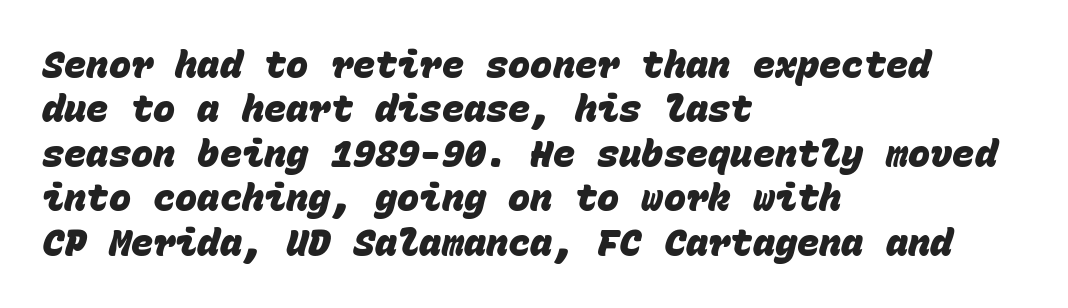
The lines are quadded left. Lines of text with bare space underneath. The letters march in equal steps, a hallmark of fixed-pitch type. Look at the tracking — it's just the regular setting, nothing added. What weight is shown? A full bold with thick strokes. The designer went with a sans here, leaving each stem footless.
